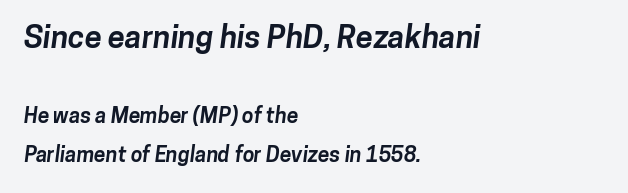
The image shows 31 px bold sans-serif type; set left-aligned, line spacing 1.87x, normal letter spacing, not underlined; the first (top) block is 1.48x larger; low stroke contrast and a medium x-height.
